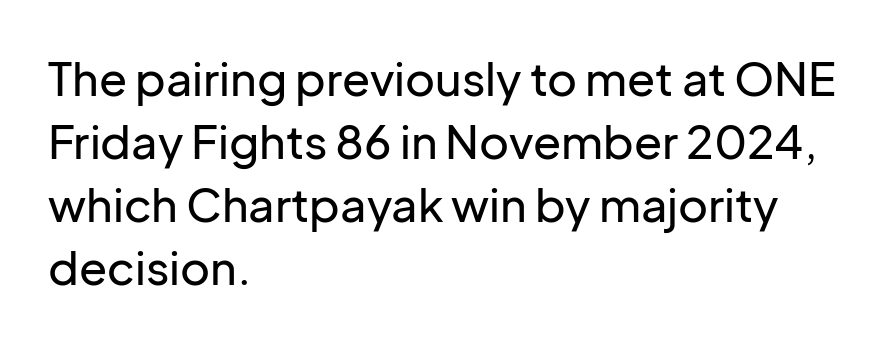
The image shows 46 px sans-serif type, upright; set left-aligned, normal line spacing (1.37x), normal letter spacing, not underlined; low stroke contrast and a medium x-height.
